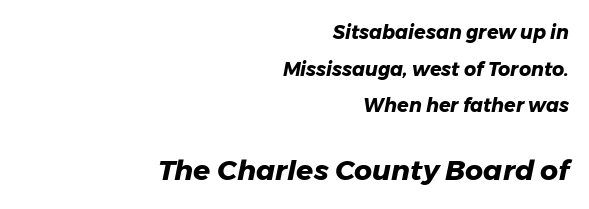
{"italic": "yes", "lean": "right", "slant_degrees": 11, "bold": "yes", "weight": "heavy", "width": "normal", "stroke_contrast": "low", "x_height": "medium", "monospaced": "no", "underline": "no", "align": "right", "line_spacing": "loose", "line_spacing_ratio": 1.93, "letter_spacing": "normal", "letter_spacing_em": 0.0, "larger_block": "second", "size_ratio": 1.47, "glyph_px": 28}
